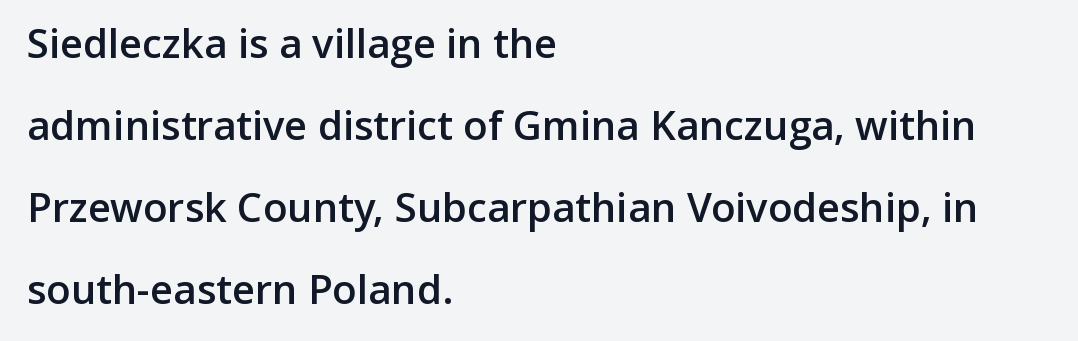
Q: Is the text bold? A: Semi-bold.
Q: Is the text italic (slanted)? A: No, it is upright.
Q: Is the typeface a serif or a sans-serif typeface? A: Sans-serif.
Q: Is the text underlined? A: No.
Q: How is the paragraph aligned? A: Left-aligned.
Q: Is the spacing between letters normal or unusually wide? A: Normal.
Q: Is the spacing between lines tight, normal or loose? A: Loose.
Q: Width (condensed, normal, or wide)? A: Normal.
Q: Stroke contrast? A: Low.
Q: x-height? A: Medium.
Q: Monospaced? A: No.
